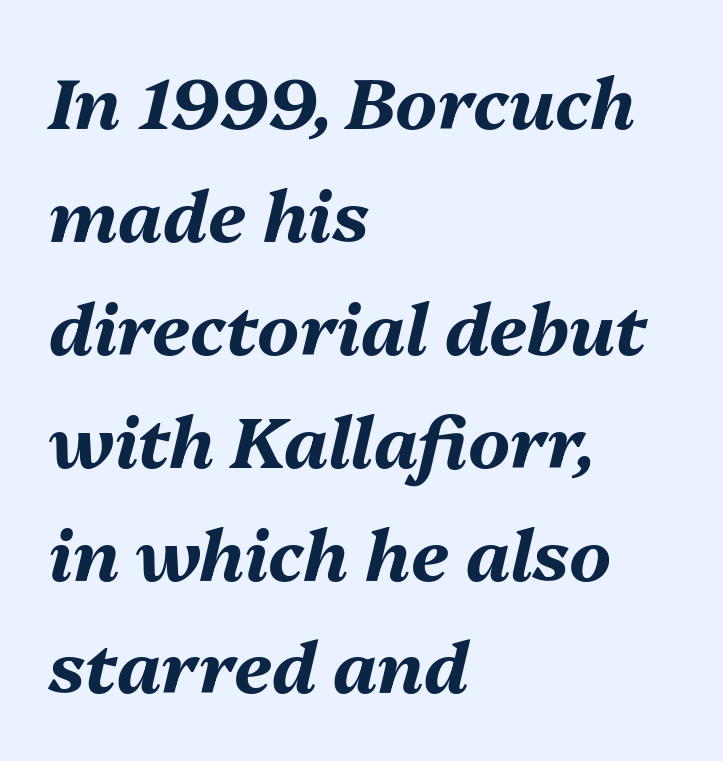
The image shows 71 px bold type, italic (leaning right); set left-aligned, normal line spacing (1.59x), normal letter spacing, not underlined; medium stroke contrast and a medium x-height.
